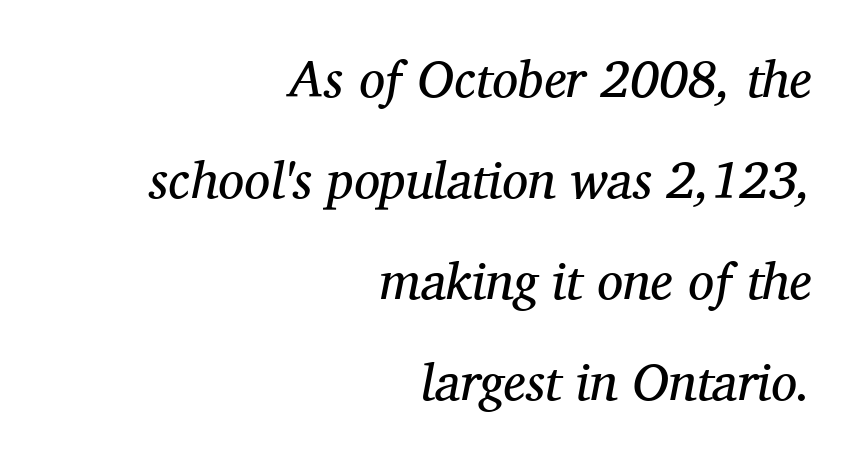
Q: Is the text bold? A: No.
Q: Is the text italic (slanted)? A: Yes, it leans right by about 11 degrees.
Q: Is the typeface a serif or a sans-serif typeface? A: Serif.
Q: Is the text underlined? A: No.
Q: How is the paragraph aligned? A: Right-aligned.
Q: Is the spacing between letters normal or unusually wide? A: Normal.
Q: Is the spacing between lines tight, normal or loose? A: Loose.
Q: Width (condensed, normal, or wide)? A: Normal.
Q: Stroke contrast? A: Medium.
Q: x-height? A: Medium.
Q: Monospaced? A: No.
